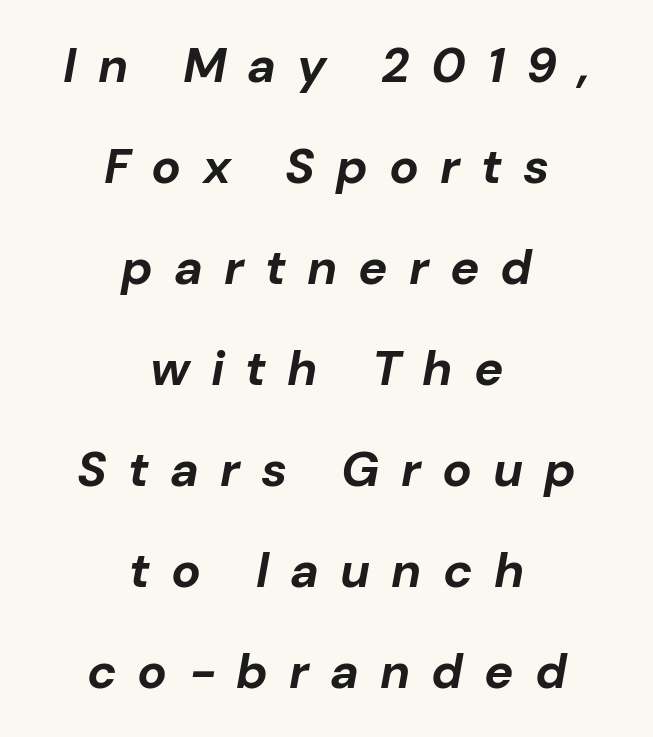
Q: Is the text bold? A: Yes.
Q: Is the text italic (slanted)? A: Yes, it leans right by about 10 degrees.
Q: Is the text underlined? A: No.
Q: How is the paragraph aligned? A: Centered.
Q: Is the spacing between letters normal or unusually wide? A: Unusually wide.
Q: Is the spacing between lines tight, normal or loose? A: Loose.
Q: Width (condensed, normal, or wide)? A: Normal.
Q: Stroke contrast? A: Low.
Q: x-height? A: Medium.
Q: Monospaced? A: No.
